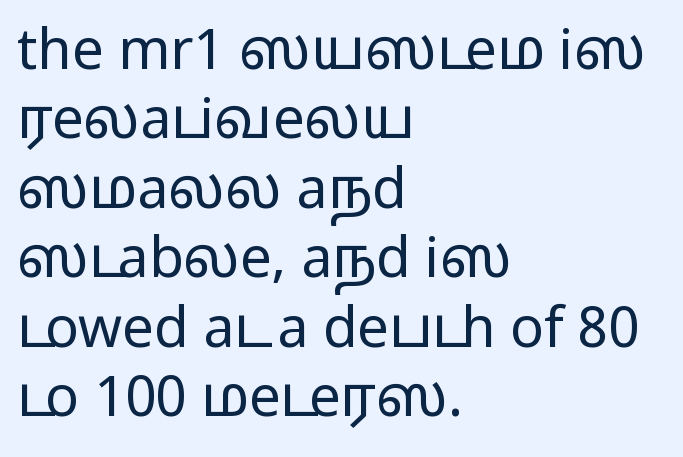
Type style note: lacks serifs. You could not count columns in this text — the font is proportionally spaced. Every character sits straight up, as roman type does. No extra tracking has been applied to these lines. Think standard paragraph weight, or any step lighter than that.
